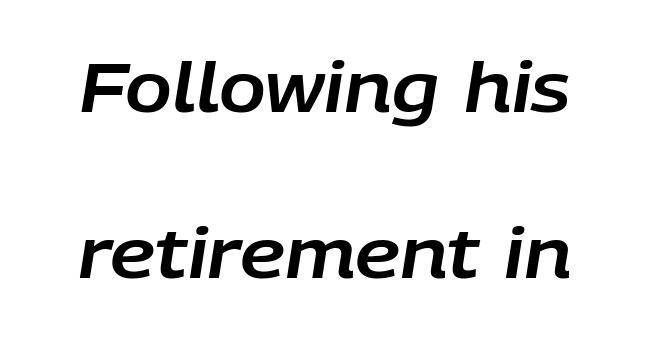
The image shows 69 px text type, italic (leaning right); set loose line spacing (2.41x), normal letter spacing, not underlined; low stroke contrast and a large x-height.
